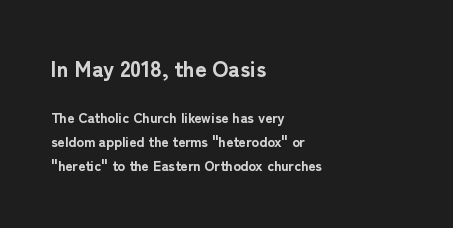
{"italic": "no", "bold": "yes", "underline": "no", "align": "left", "line_spacing_ratio": 1.71, "letter_spacing": "normal", "letter_spacing_em": 0.0, "larger_block": "first", "size_ratio": 1.57, "glyph_px": 22}
